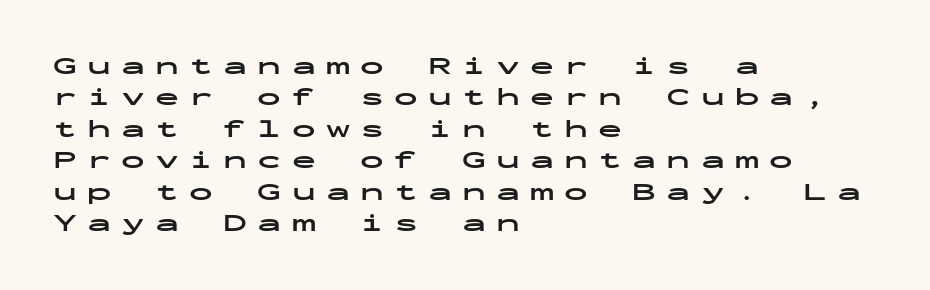
{"italic": "no", "bold": "yes", "underline": "no", "align": "left", "line_spacing": "normal", "line_spacing_ratio": 1.31, "letter_spacing": "wide", "letter_spacing_em": 0.42, "glyph_px": 24}
